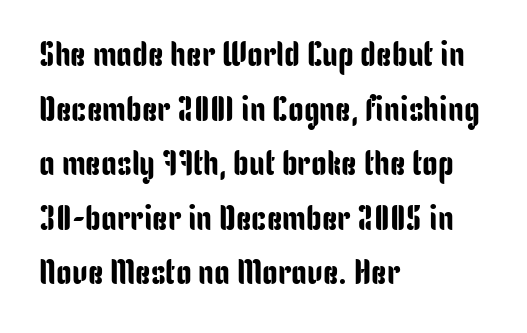
{"serif": "no", "italic": "no", "width": "condensed", "stroke_contrast": "low", "x_height": "medium", "monospaced": "no", "underline": "no", "align": "left", "line_spacing": "normal", "line_spacing_ratio": 1.56, "letter_spacing": "normal", "letter_spacing_em": 0.0, "glyph_px": 35}
